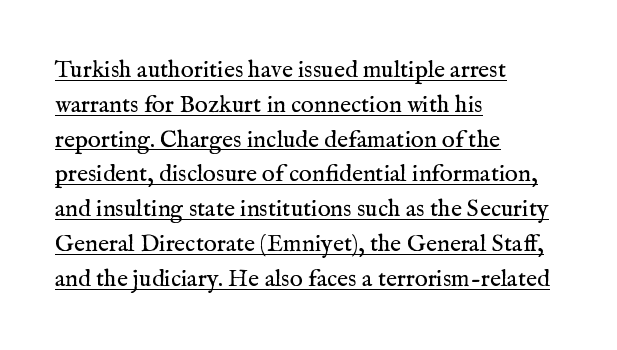
{"italic": "no", "bold": "no", "underline": "yes", "align": "left", "line_spacing": "normal", "line_spacing_ratio": 1.45, "letter_spacing": "normal", "letter_spacing_em": 0.0, "glyph_px": 24}
